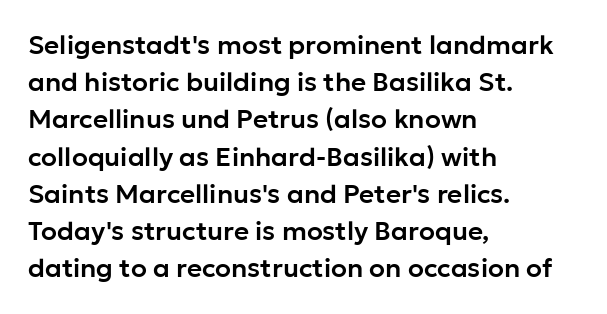
{"italic": "no", "underline": "no", "align": "left", "line_spacing": "normal", "line_spacing_ratio": 1.43, "letter_spacing": "normal", "letter_spacing_em": 0.0, "glyph_px": 26}
